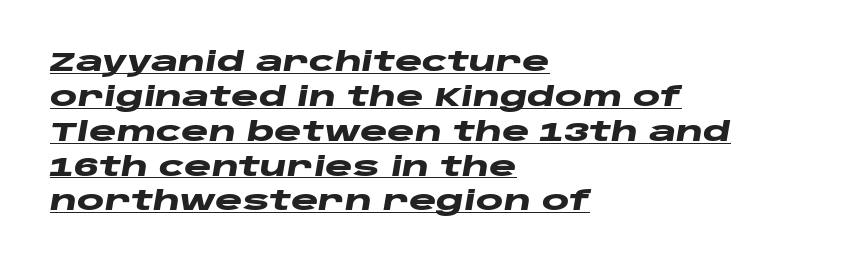
{"italic": "yes", "lean": "right", "slant_degrees": 10, "bold": "yes", "underline": "yes", "align": "left", "line_spacing": "normal", "line_spacing_ratio": 1.34, "letter_spacing": "normal", "letter_spacing_em": 0.0, "glyph_px": 26}
